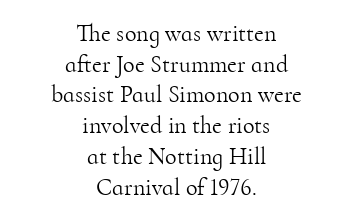
The passage shown is not underscored anywhere. Does the lettering tilt? It doesn't — this is upright. Layout note: lines centered. The tracking reads as untouched default to a designer's eye. Heft: none added — not bold. One glance says typical: line gaps are just what's usual.
